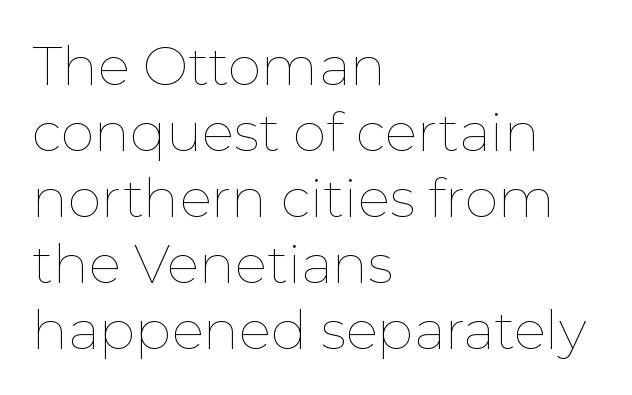
The image shows 54 px thin type, upright; set left-aligned, line spacing 1.22x, normal letter spacing, not underlined; low stroke contrast and a medium x-height.
